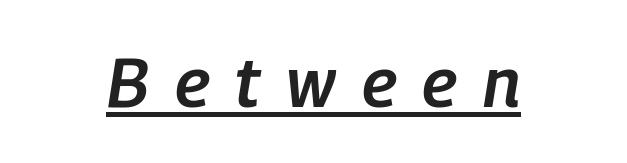
Q: Is the text bold? A: Semi-bold.
Q: Is the text italic (slanted)? A: Yes, it leans right by about 9 degrees.
Q: Is the text underlined? A: Yes.
Q: Is the spacing between letters normal or unusually wide? A: Unusually wide.
Q: Width (condensed, normal, or wide)? A: Condensed.
Q: Stroke contrast? A: Low.
Q: x-height? A: Medium.
Q: Monospaced? A: No.
